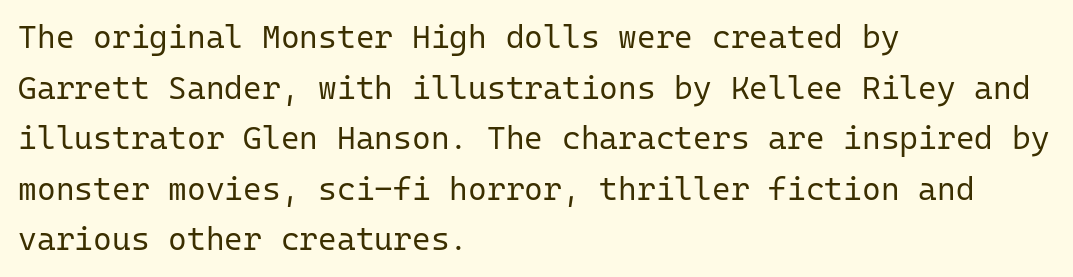
Q: Is the text bold? A: No.
Q: Is the text italic (slanted)? A: No, it is upright.
Q: Is the typeface a serif or a sans-serif typeface? A: Sans-serif.
Q: Is the text underlined? A: No.
Q: How is the paragraph aligned? A: Left-aligned.
Q: Is the spacing between letters normal or unusually wide? A: Normal.
Q: Is the spacing between lines tight, normal or loose? A: Normal.
Q: Width (condensed, normal, or wide)? A: Normal.
Q: Stroke contrast? A: Low.
Q: x-height? A: Medium.
Q: Monospaced? A: Yes.
